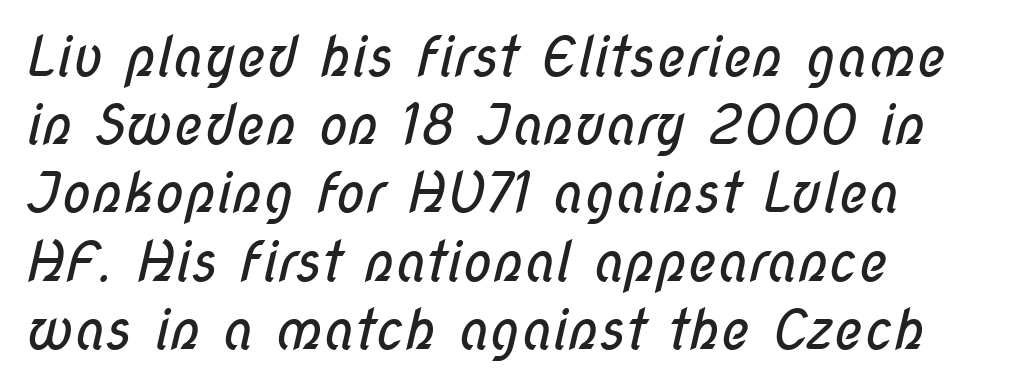
In terms of letterspacing, this is plain default setting. Serif or sans? Sans — the stroke terminals are bare. The face used here is proportionally spaced, like ordinary book or web type. Each stroke keeps to a modest, everyday thickness or less.
